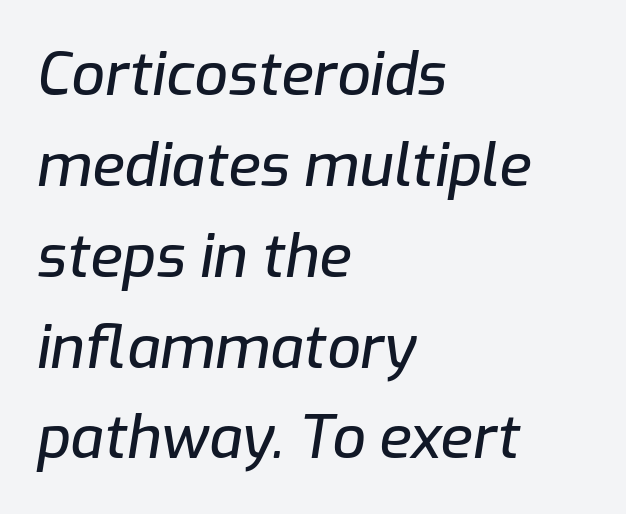
Interline gaps are of average width in this sample. You could not count columns in this text — the font is proportionally spaced. Line beginnings align vertically; line endings do not. Italic: yes, the glyphs are oblique.
